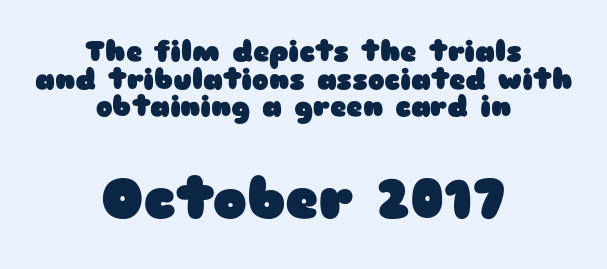
Q: Is the text bold? A: Yes.
Q: Is the text italic (slanted)? A: No, it is upright.
Q: Is the typeface a serif or a sans-serif typeface? A: Sans-serif.
Q: Is the text underlined? A: No.
Q: How is the paragraph aligned? A: Centered.
Q: Is the spacing between letters normal or unusually wide? A: Normal.
Q: Is the spacing between lines tight, normal or loose? A: Tight.
Q: Which block of text is set in a larger size, the first (top) or the second (bottom)? A: The second (bottom) one.
Q: Width (condensed, normal, or wide)? A: Wide.
Q: Stroke contrast? A: Low.
Q: x-height? A: Medium.
Q: Monospaced? A: No.
